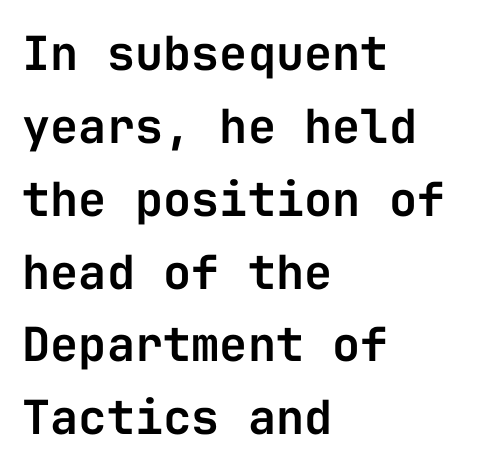
The image shows 47 px sans-serif type, upright, monospaced; set left-aligned, normal line spacing (1.55x), normal letter spacing, not underlined; low stroke contrast and a medium x-height.
